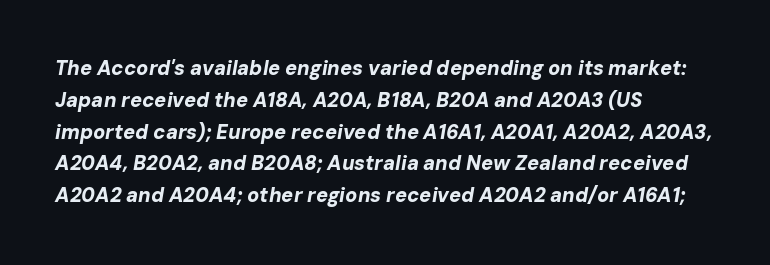
The image shows 20 px bold type, italic (leaning right); set left-aligned, normal line spacing (1.59x), normal letter spacing, not underlined.
